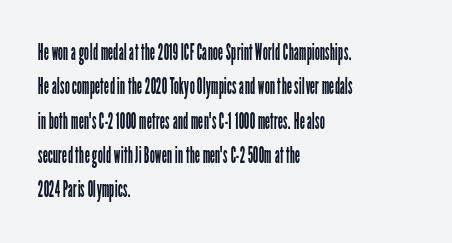
The image shows 23 px text type, upright; set left-aligned, normal line spacing (1.49x), normal letter spacing, not underlined.
